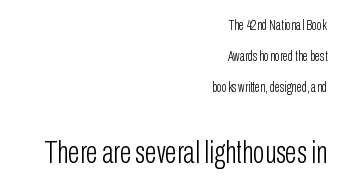
Which of the two is more prominent by size? The second, at the bottom. Does the lettering tilt? It doesn't — this is upright. Honestly, the letter spacing is just normal — you wouldn't notice it. The passage shown is typed in a proportional face where columns would drift.
